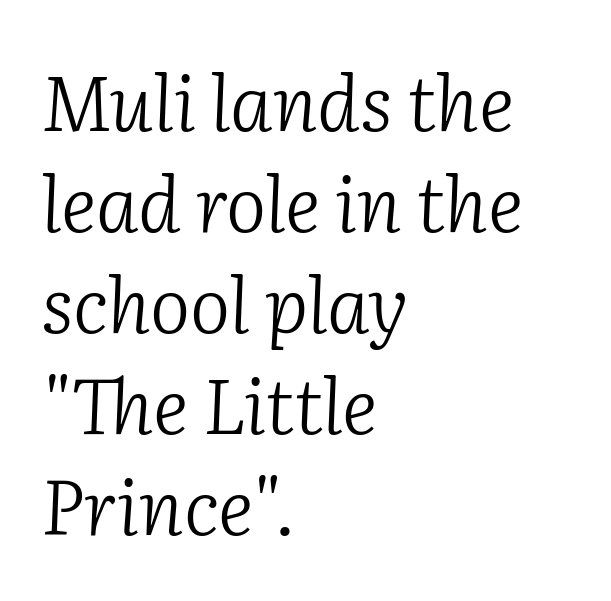
Q: Is the text bold? A: No.
Q: Is the text italic (slanted)? A: Yes, it leans right by about 2 degrees.
Q: Is the typeface a serif or a sans-serif typeface? A: Serif.
Q: Is the text underlined? A: No.
Q: How is the paragraph aligned? A: Left-aligned.
Q: Is the spacing between letters normal or unusually wide? A: Normal.
Q: Is the spacing between lines tight, normal or loose? A: Normal.
Q: Width (condensed, normal, or wide)? A: Normal.
Q: Stroke contrast? A: Low.
Q: x-height? A: Medium.
Q: Monospaced? A: No.
